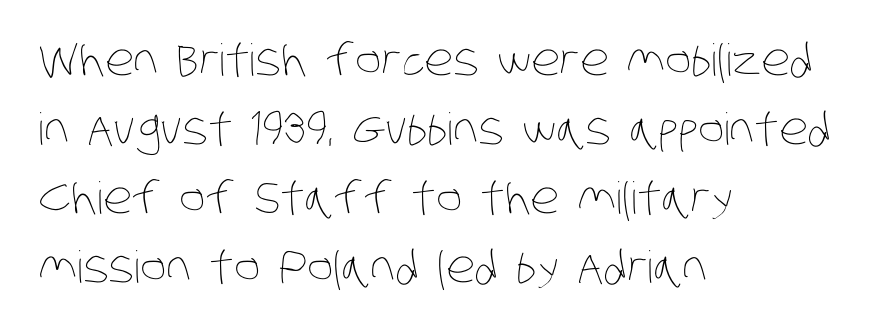
Q: Is the text bold? A: No.
Q: Is the text underlined? A: No.
Q: How is the paragraph aligned? A: Left-aligned.
Q: Is the spacing between letters normal or unusually wide? A: Normal.
Q: Is the spacing between lines tight, normal or loose? A: Normal.
Q: Width (condensed, normal, or wide)? A: Condensed.
Q: Stroke contrast? A: Low.
Q: x-height? A: Large.
Q: Monospaced? A: No.
